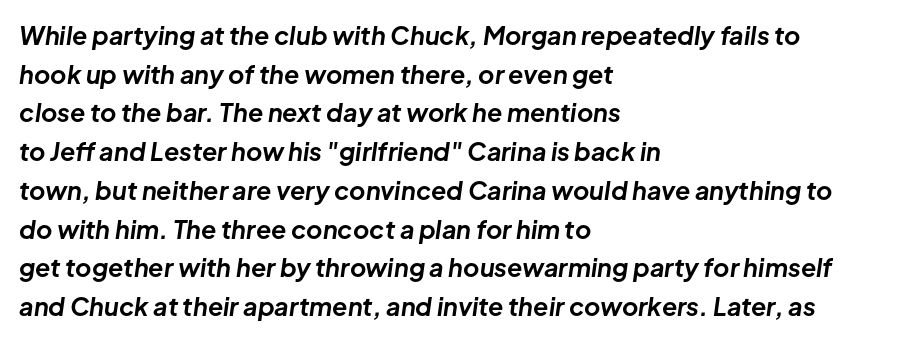
{"italic": "yes", "lean": "right", "slant_degrees": 8, "bold": "yes", "underline": "no", "align": "left", "line_spacing": "normal", "line_spacing_ratio": 1.55, "letter_spacing": "normal", "letter_spacing_em": 0.0, "glyph_px": 25}
